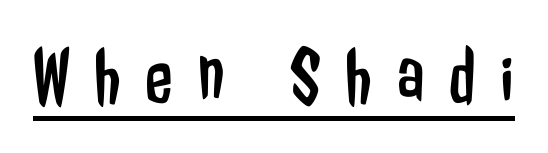
{"serif": "no", "italic": "no", "bold": "no", "weight": "regular", "width": "condensed", "stroke_contrast": "low", "x_height": "medium", "monospaced": "no", "underline": "yes", "letter_spacing": "wide", "letter_spacing_em": 0.31, "glyph_px": 80}
